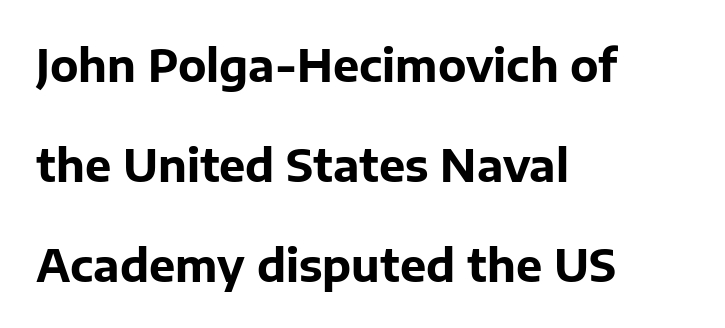
Q: Is the text bold? A: Yes.
Q: Is the text italic (slanted)? A: No, it is upright.
Q: Is the typeface a serif or a sans-serif typeface? A: Sans-serif.
Q: Is the text underlined? A: No.
Q: How is the paragraph aligned? A: Left-aligned.
Q: Is the spacing between letters normal or unusually wide? A: Normal.
Q: Is the spacing between lines tight, normal or loose? A: Loose.
Q: Width (condensed, normal, or wide)? A: Normal.
Q: Stroke contrast? A: Low.
Q: x-height? A: Medium.
Q: Monospaced? A: No.
